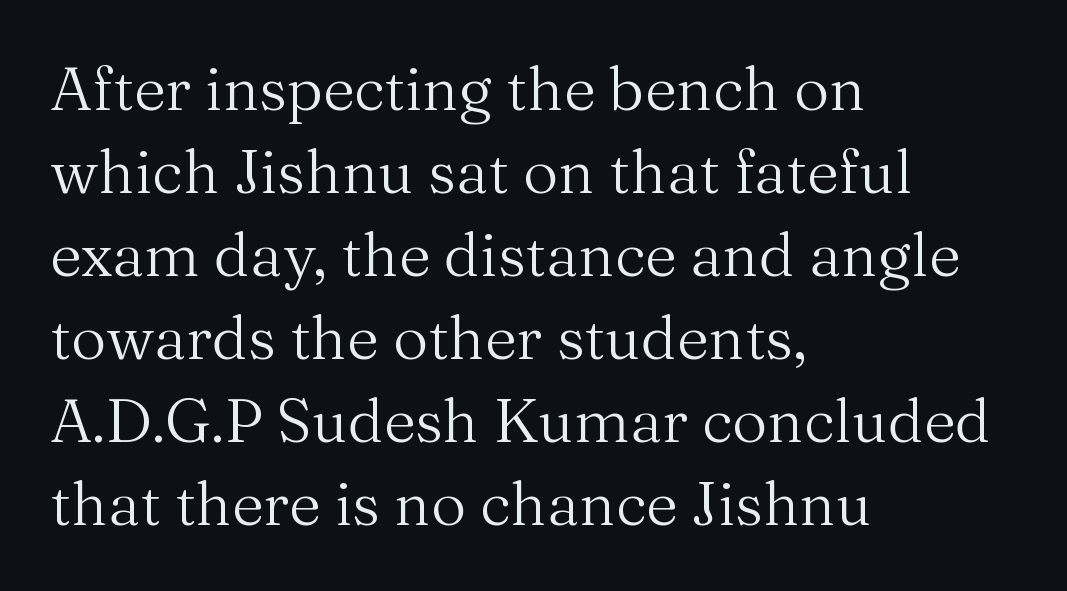
The image shows 61 px regular-weight serif type, upright; set left-aligned, normal line spacing (1.36x), normal letter spacing, not underlined; medium stroke contrast and a medium x-height.
